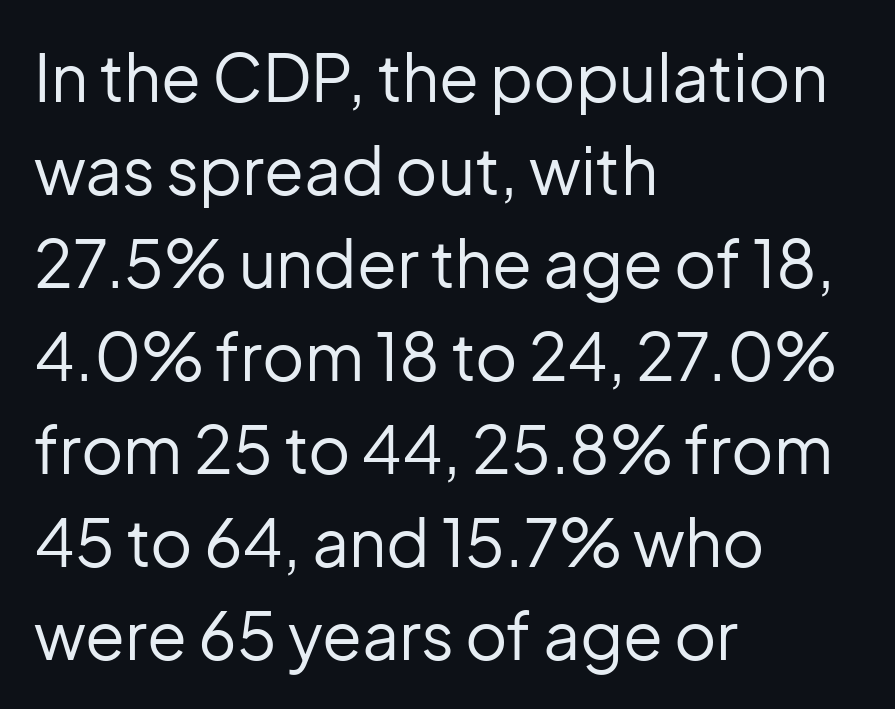
{"serif": "no", "italic": "no", "bold": "no", "weight": "regular", "width": "normal", "stroke_contrast": "low", "x_height": "medium", "monospaced": "no", "underline": "no", "align": "left", "line_spacing": "normal", "line_spacing_ratio": 1.43, "letter_spacing": "normal", "letter_spacing_em": 0.0, "glyph_px": 65}
